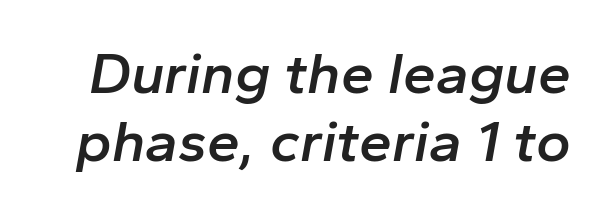
Q: Is the text bold? A: Semi-bold.
Q: Is the text italic (slanted)? A: Yes, it leans right by about 10 degrees.
Q: Is the text underlined? A: No.
Q: Is the spacing between letters normal or unusually wide? A: Normal.
Q: Is the spacing between lines tight, normal or loose? A: Tight.
Q: Width (condensed, normal, or wide)? A: Normal.
Q: Stroke contrast? A: Low.
Q: x-height? A: Medium.
Q: Monospaced? A: No.
